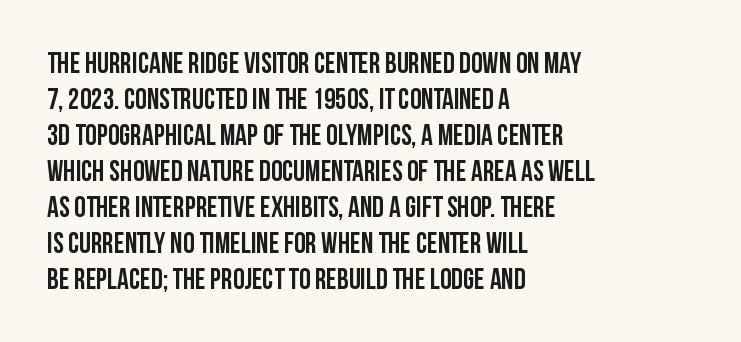
Quick note: not italic, upright. Horizontally, the lines are justified to the leading edge only. There is no visible air inserted between adjacent glyphs. Caption: bold face, heavy strokes.
